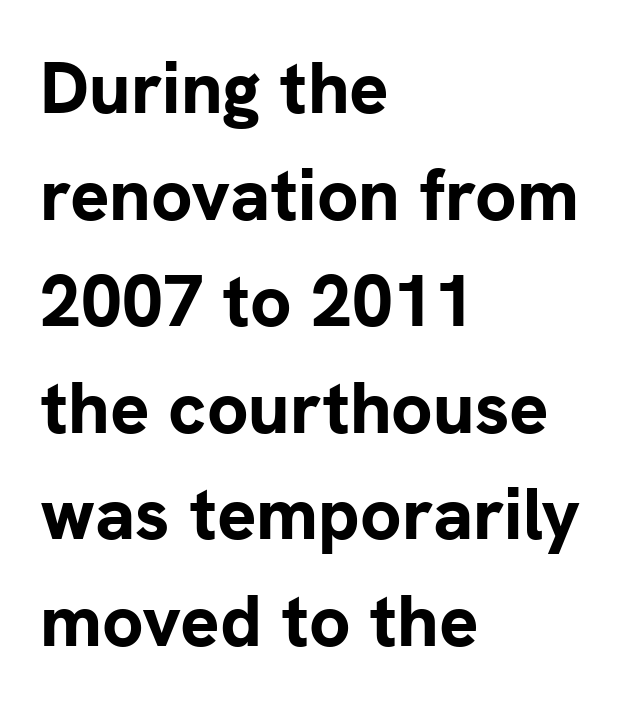
{"serif": "no", "italic": "no", "bold": "yes", "weight": "bold", "width": "normal", "stroke_contrast": "low", "x_height": "medium", "monospaced": "no", "underline": "no", "align": "left", "line_spacing": "normal", "line_spacing_ratio": 1.46, "letter_spacing": "normal", "letter_spacing_em": 0.0, "glyph_px": 73}
